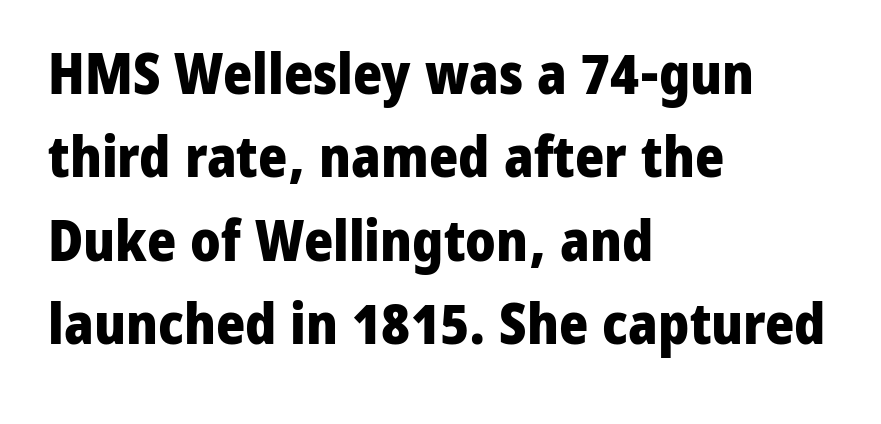
Q: Is the text bold? A: Yes.
Q: Is the text italic (slanted)? A: No, it is upright.
Q: Is the typeface a serif or a sans-serif typeface? A: Sans-serif.
Q: Is the text underlined? A: No.
Q: How is the paragraph aligned? A: Left-aligned.
Q: Is the spacing between letters normal or unusually wide? A: Normal.
Q: Is the spacing between lines tight, normal or loose? A: Normal.
Q: Width (condensed, normal, or wide)? A: Normal.
Q: Stroke contrast? A: Low.
Q: x-height? A: Medium.
Q: Monospaced? A: No.
